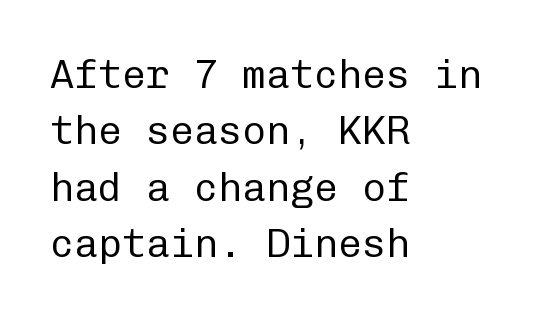
A bare baseline throughout the passage. Upright lettering throughout. Alignment: flush left. Tracking value appears to be zero — textbook default spacing. The face used here is monospaced, like something from a code editor. What kind of face is this? One without serifs — a sans.
